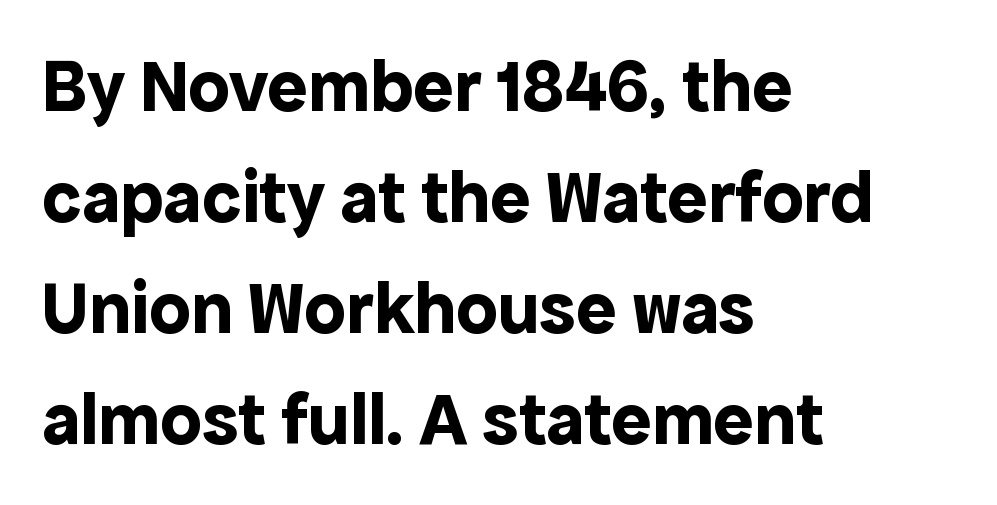
{"serif": "no", "italic": "no", "bold": "yes", "weight": "bold", "width": "normal", "x_height": "medium", "monospaced": "no", "underline": "no", "align": "left", "line_spacing": "normal", "line_spacing_ratio": 1.48, "letter_spacing": "normal", "letter_spacing_em": 0.0, "glyph_px": 75}
